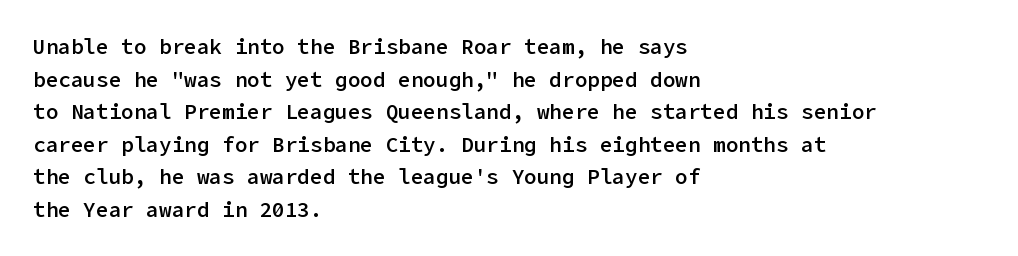
The image shows 21 px text type, upright; set left-aligned, normal line spacing (1.55x), normal letter spacing, not underlined.
